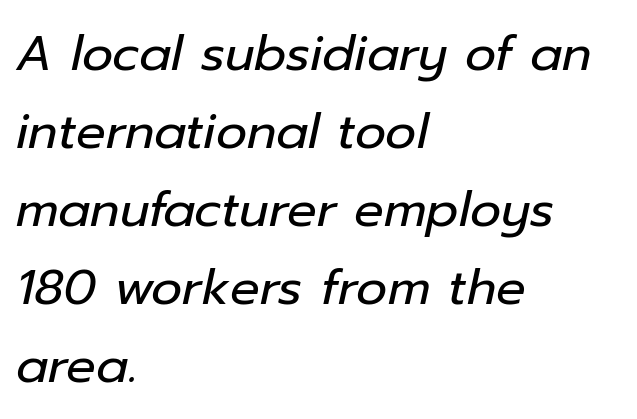
Unmarked baselines from the first word to the last. Honestly, the letter spacing is just normal — you wouldn't notice it. Alignment: flush left. Think standard paragraph weight, or any step lighter than that.
